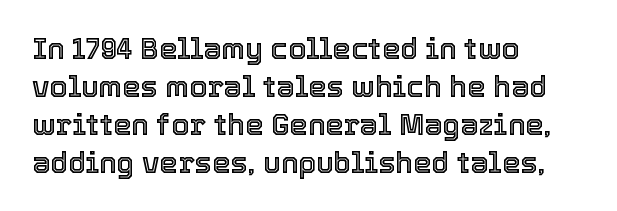
Q: Is the text italic (slanted)? A: No, it is upright.
Q: Is the text underlined? A: No.
Q: How is the paragraph aligned? A: Left-aligned.
Q: Is the spacing between letters normal or unusually wide? A: Normal.
Q: Is the spacing between lines tight, normal or loose? A: Normal.
Q: Width (condensed, normal, or wide)? A: Normal.
Q: x-height? A: Medium.
Q: Monospaced? A: No.
